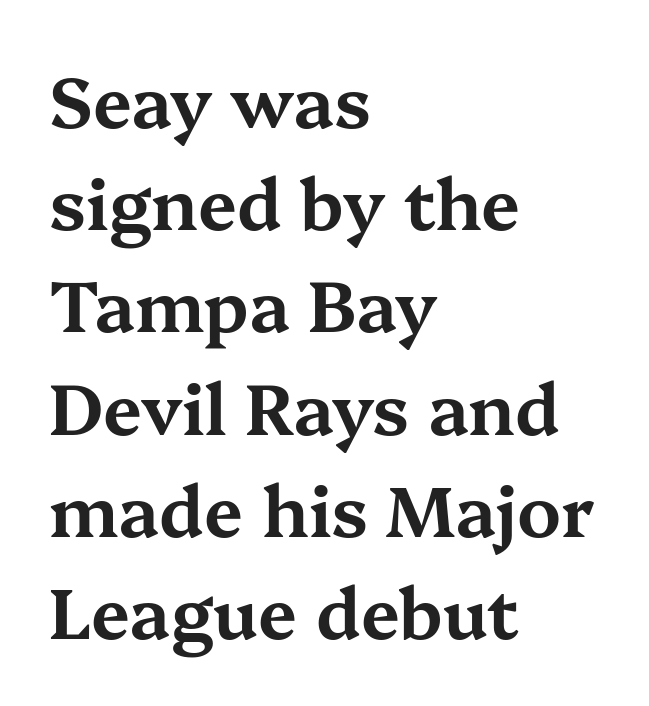
{"serif": "yes", "italic": "no", "width": "wide", "stroke_contrast": "medium", "x_height": "medium", "monospaced": "no", "underline": "no", "align": "left", "line_spacing": "normal", "line_spacing_ratio": 1.46, "letter_spacing": "normal", "letter_spacing_em": 0.0, "glyph_px": 70}
